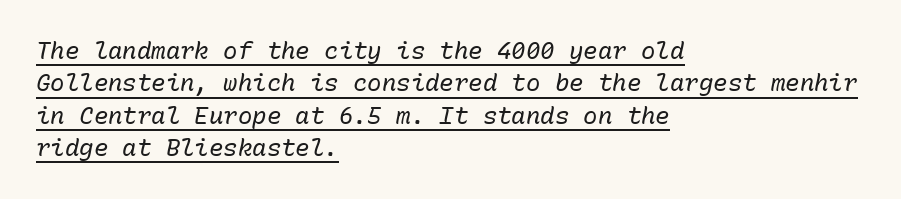
The image shows 24 px text type, italic (leaning right); set left-aligned, normal line spacing (1.35x), normal letter spacing, underlined.
